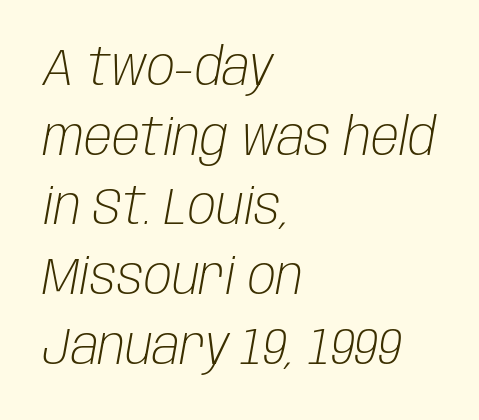
The image shows 52 px light, condensed type, italic (leaning right); set left-aligned, normal line spacing (1.34x), normal letter spacing, not underlined; low stroke contrast and a large x-height.
